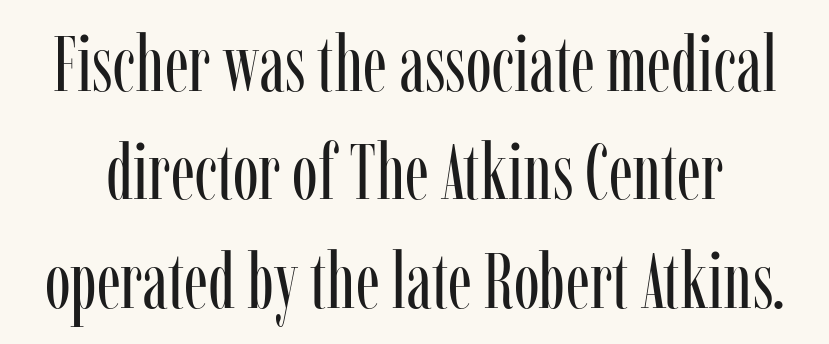
The image shows 78 px regular-weight, condensed serif type, upright; set normal line spacing (1.39x), normal letter spacing, not underlined; low stroke contrast and a medium x-height.
